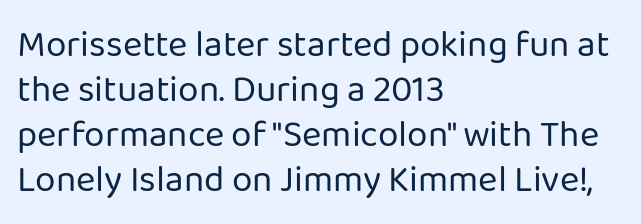
Q: Is the text bold? A: No.
Q: Is the text italic (slanted)? A: No, it is upright.
Q: Is the typeface a serif or a sans-serif typeface? A: Sans-serif.
Q: Is the text underlined? A: No.
Q: How is the paragraph aligned? A: Left-aligned.
Q: Is the spacing between letters normal or unusually wide? A: Normal.
Q: Width (condensed, normal, or wide)? A: Normal.
Q: Stroke contrast? A: Low.
Q: x-height? A: Medium.
Q: Monospaced? A: No.
